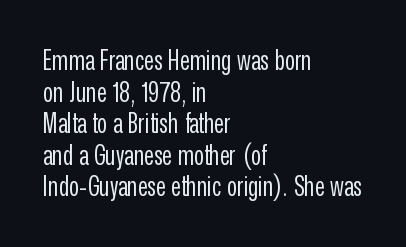
{"italic": "no", "bold": "no", "underline": "no", "align": "left", "line_spacing_ratio": 1.17, "letter_spacing": "normal", "letter_spacing_em": 0.0, "glyph_px": 27}
